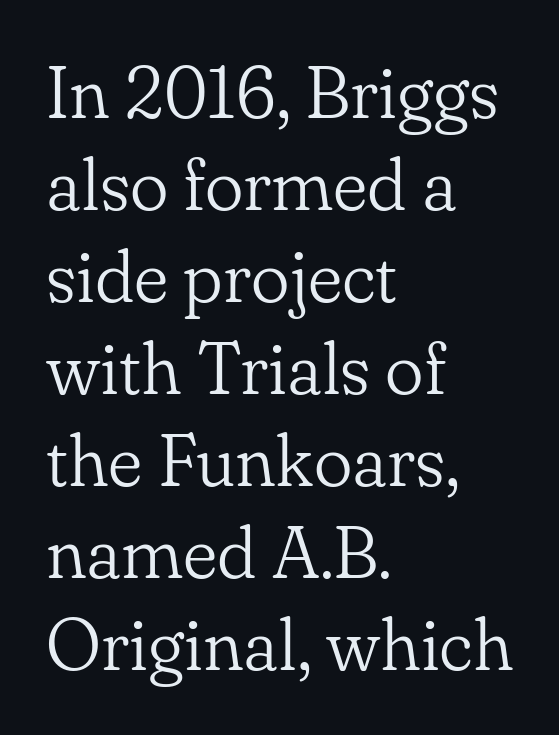
The image shows 73 px light serif type, upright; set left-aligned, normal line spacing (1.26x), normal letter spacing, not underlined; low stroke contrast and a small x-height.
